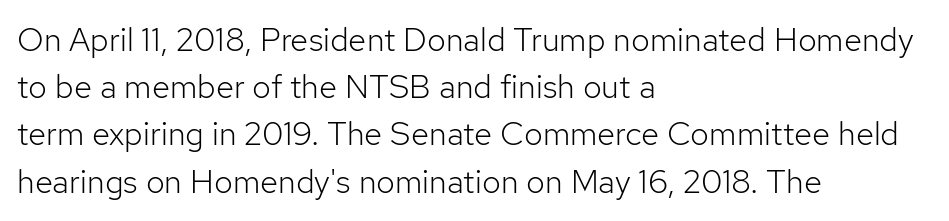
Q: Is the text bold? A: No.
Q: Is the text italic (slanted)? A: No, it is upright.
Q: Is the typeface a serif or a sans-serif typeface? A: Sans-serif.
Q: Is the text underlined? A: No.
Q: How is the paragraph aligned? A: Left-aligned.
Q: Is the spacing between letters normal or unusually wide? A: Normal.
Q: Is the spacing between lines tight, normal or loose? A: Normal.
Q: Width (condensed, normal, or wide)? A: Normal.
Q: Stroke contrast? A: Low.
Q: x-height? A: Medium.
Q: Monospaced? A: No.
